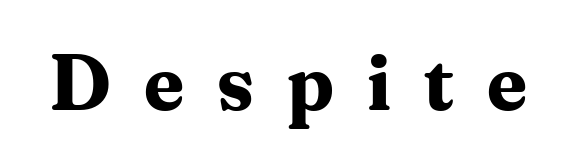
Q: Is the text bold? A: Yes.
Q: Is the text italic (slanted)? A: No, it is upright.
Q: Is the typeface a serif or a sans-serif typeface? A: Serif.
Q: Is the text underlined? A: No.
Q: Is the spacing between letters normal or unusually wide? A: Unusually wide.
Q: Width (condensed, normal, or wide)? A: Normal.
Q: Stroke contrast? A: Medium.
Q: x-height? A: Medium.
Q: Monospaced? A: No.
